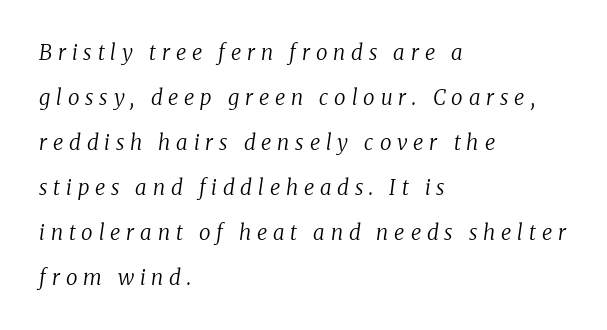
The glyphs look as if they've been sheared to an angle. This reads as an unemphasized weight, regular at the heaviest. Airy leading. Short and long lines alike share a common starting point at left.
